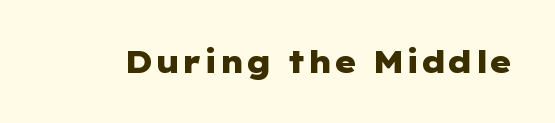
The image shows 31 px heavy, wide sans-serif type, upright; set normal letter spacing, not underlined; low stroke contrast and a medium x-height.
